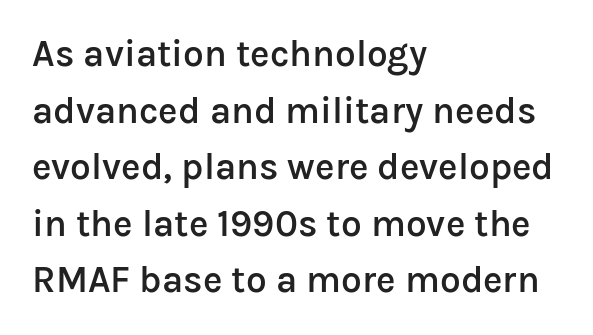
This sample uses plain, unmodified letter spacing. This is the regular roman posture of the typeface. Is this a sans? Yes — the strokes have no serifs. Notice how the passage keeps a crisp vertical edge on the left only.
